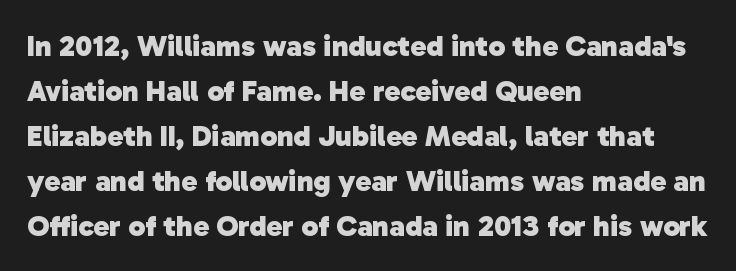
The image shows 30 px heavy sans-serif type; set left-aligned, normal line spacing (1.5x), normal letter spacing, not underlined; low stroke contrast and a medium x-height.
